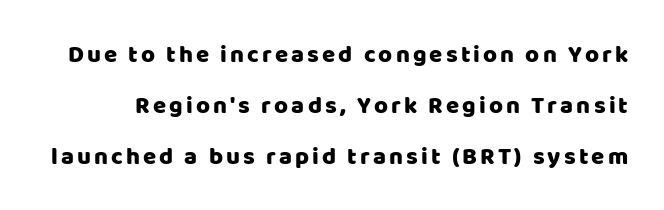
In terms of leading, this rendering errs on the spacious side. Upright lettering throughout. Underlining? Definitely not there.
